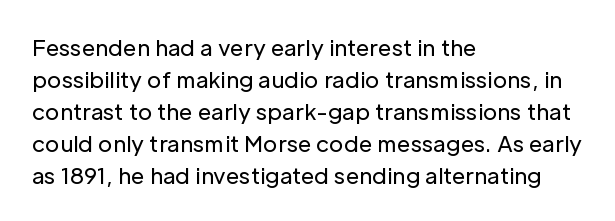
The image shows 22 px text type, upright; set left-aligned, normal line spacing (1.45x), normal letter spacing, not underlined.
